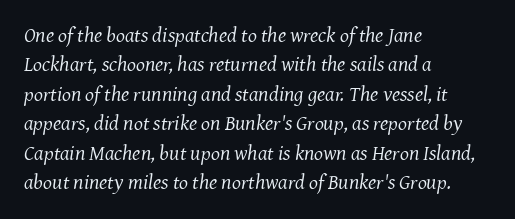
Q: Is the text bold? A: No.
Q: Is the text italic (slanted)? A: Yes, it leans right by about 7 degrees.
Q: Is the text underlined? A: No.
Q: How is the paragraph aligned? A: Left-aligned.
Q: Is the spacing between letters normal or unusually wide? A: Normal.
Q: Is the spacing between lines tight, normal or loose? A: Normal.
